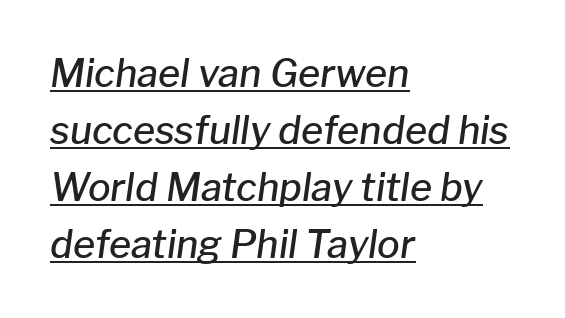
The image shows 38 px semibold type, italic (leaning right); set left-aligned, normal line spacing (1.5x), normal letter spacing, underlined; low stroke contrast and a medium x-height.
